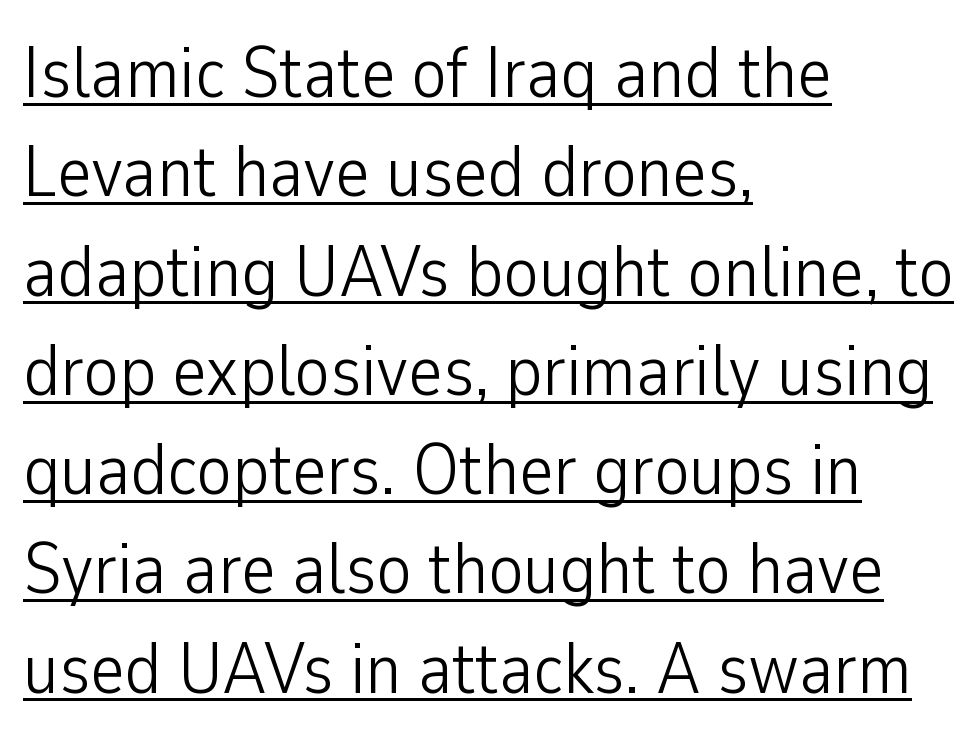
Q: Is the text bold? A: No.
Q: Is the text italic (slanted)? A: No, it is upright.
Q: Is the typeface a serif or a sans-serif typeface? A: Sans-serif.
Q: Is the text underlined? A: Yes.
Q: How is the paragraph aligned? A: Left-aligned.
Q: Is the spacing between letters normal or unusually wide? A: Normal.
Q: Is the spacing between lines tight, normal or loose? A: Normal.
Q: Width (condensed, normal, or wide)? A: Condensed.
Q: Stroke contrast? A: Low.
Q: x-height? A: Medium.
Q: Monospaced? A: No.
